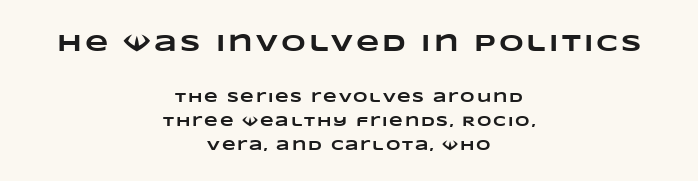
{"bold": "yes", "underline": "no", "align": "center", "line_spacing": "normal", "line_spacing_ratio": 1.7, "larger_block": "first", "size_ratio": 1.71, "glyph_px": 24}
